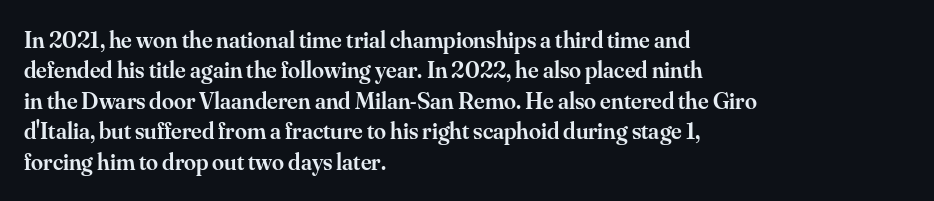
The image shows 24 px text type, upright; set left-aligned, normal line spacing (1.27x), normal letter spacing, not underlined.
